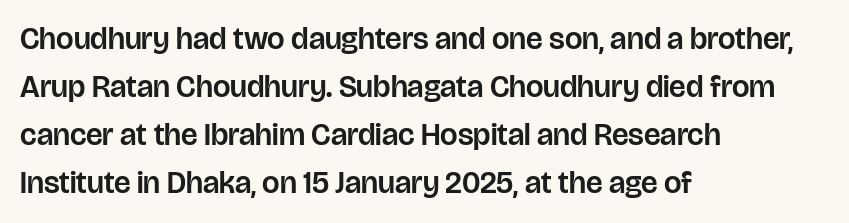
Nobody drew a line under any word here. This is the regular roman posture of the typeface. Reading down the column, the eye jumps a familiar distance to each next line. Looks like regular typesetting: each glyph gets only the width it needs. What kind of face is this? One without serifs — a sans. In CSS terms this would be text-align: left.
